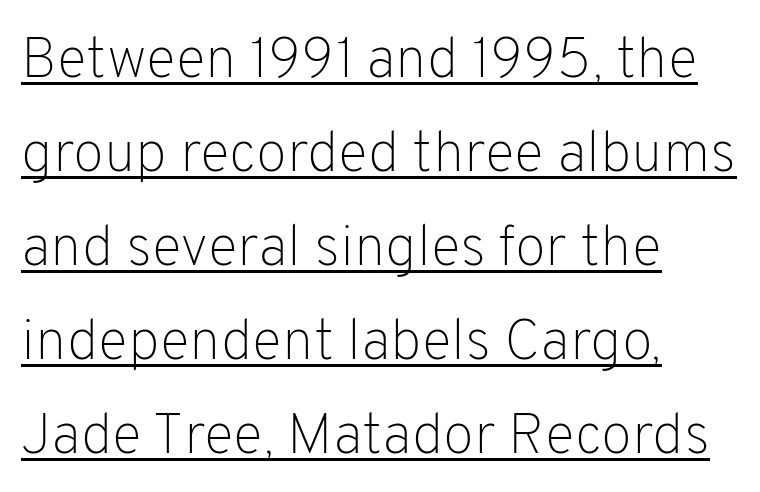
Q: Is the text bold? A: No.
Q: Is the text italic (slanted)? A: No, it is upright.
Q: Is the typeface a serif or a sans-serif typeface? A: Sans-serif.
Q: Is the text underlined? A: Yes.
Q: How is the paragraph aligned? A: Left-aligned.
Q: Is the spacing between letters normal or unusually wide? A: Normal.
Q: Is the spacing between lines tight, normal or loose? A: Normal.
Q: Width (condensed, normal, or wide)? A: Normal.
Q: Stroke contrast? A: Low.
Q: x-height? A: Medium.
Q: Monospaced? A: No.
